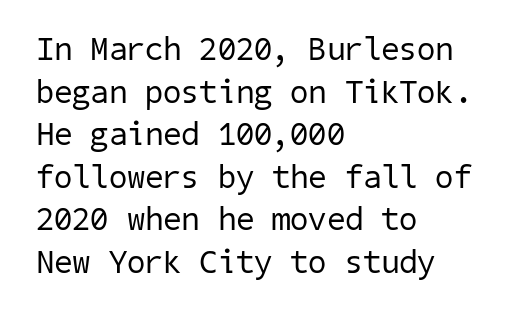
Stroke mass is kept to a normal reading level or below. Normally led — the rows are evenly, conventionally spaced. Line starts are locked; line ends wander. The passage shown is typeset with a sans-serif family.
